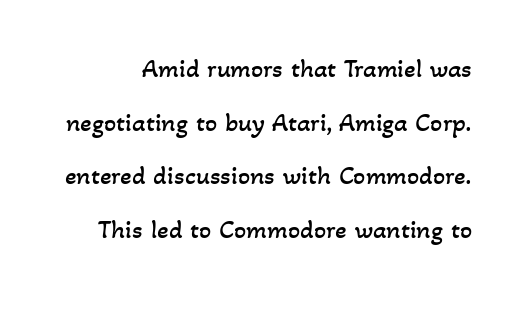
Beneath every word, the page is bare. Honestly, the letter spacing is just normal — you wouldn't notice it. Caption: face not bold, strokes unweighted. Reading down the column, the eye jumps a long way to each next line.
